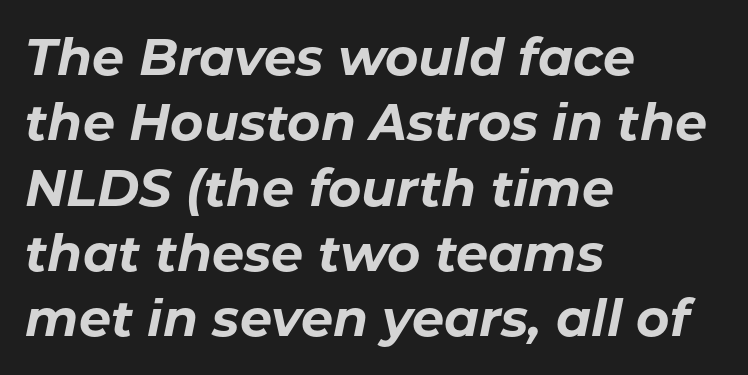
You could call the tracking neutral — neither tight nor loose. The vertical gap from one line to the next is medium. Is this a fixed-width face? No — the glyphs have proportional, varying widths. How heavy is the stroke? Heavy — this is a bold. Descenders are the only things crossing below the line.
